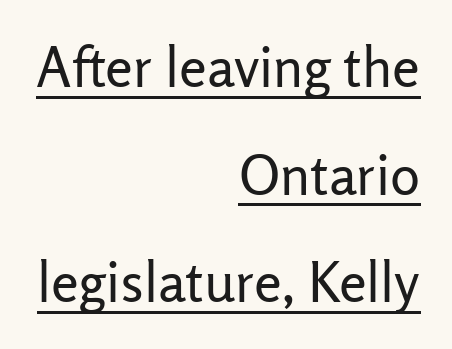
Q: Is the text bold? A: No.
Q: Is the text italic (slanted)? A: No, it is upright.
Q: Is the typeface a serif or a sans-serif typeface? A: Sans-serif.
Q: Is the text underlined? A: Yes.
Q: How is the paragraph aligned? A: Right-aligned.
Q: Is the spacing between letters normal or unusually wide? A: Normal.
Q: Is the spacing between lines tight, normal or loose? A: Loose.
Q: Width (condensed, normal, or wide)? A: Normal.
Q: Stroke contrast? A: Low.
Q: x-height? A: Medium.
Q: Monospaced? A: No.
